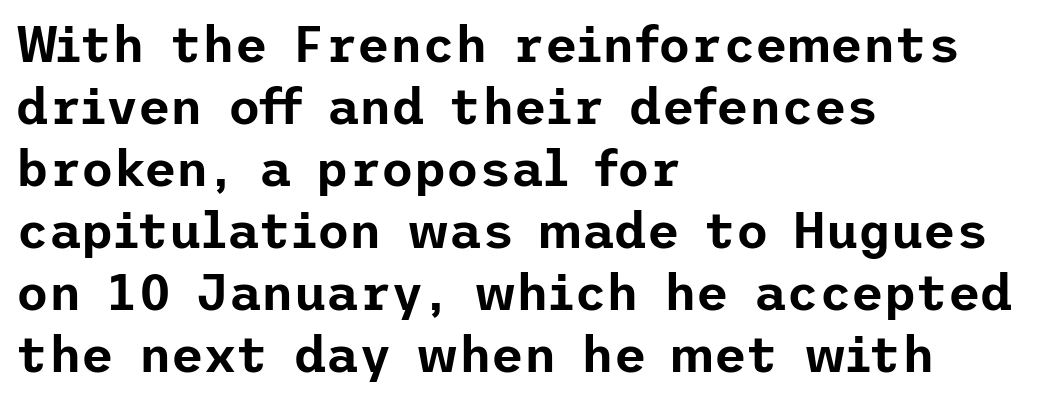
Left-aligned paragraph, ragged on the right. The passage shown is not underscored anywhere. The designer went with a sans here, leaving each stem footless. This is roman type, the default non-slanted kind. Is the letter spacing exaggerated? No — it looks like the ordinary default.
